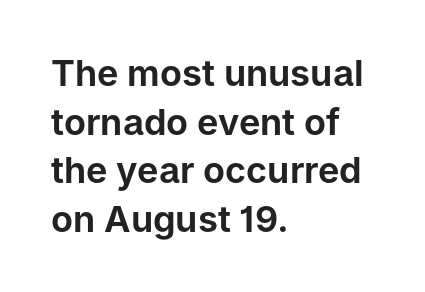
Q: Is the text italic (slanted)? A: No, it is upright.
Q: Is the typeface a serif or a sans-serif typeface? A: Sans-serif.
Q: Is the text underlined? A: No.
Q: How is the paragraph aligned? A: Left-aligned.
Q: Is the spacing between letters normal or unusually wide? A: Normal.
Q: Is the spacing between lines tight, normal or loose? A: Normal.
Q: Width (condensed, normal, or wide)? A: Normal.
Q: Stroke contrast? A: Low.
Q: x-height? A: Medium.
Q: Monospaced? A: No.
